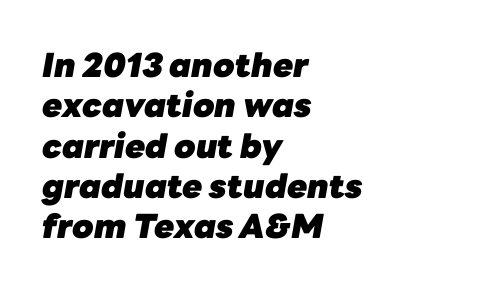
The image shows 33 px heavy type, italic (leaning right); set left-aligned, line spacing 1.22x, normal letter spacing, not underlined; low stroke contrast and a medium x-height.
